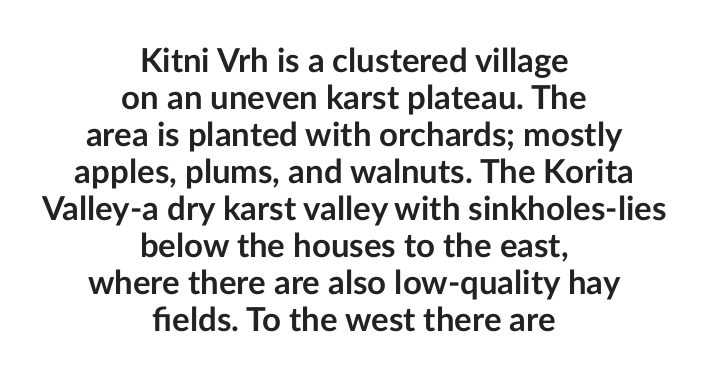
{"serif": "no", "italic": "no", "bold": "yes", "weight": "semibold", "width": "normal", "stroke_contrast": "low", "x_height": "medium", "monospaced": "no", "underline": "no", "align": "center", "line_spacing": "tight", "line_spacing_ratio": 1.12, "letter_spacing": "normal", "letter_spacing_em": 0.0, "glyph_px": 33}
